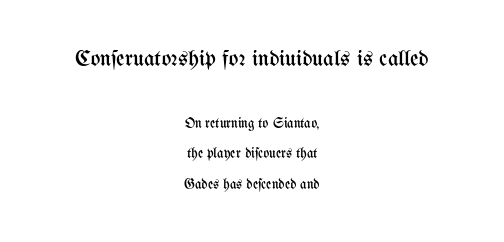
The image shows 23 px text type, upright; set centered, loose line spacing (2.16x), normal letter spacing, not underlined; the first (top) block is 1.64x larger.
